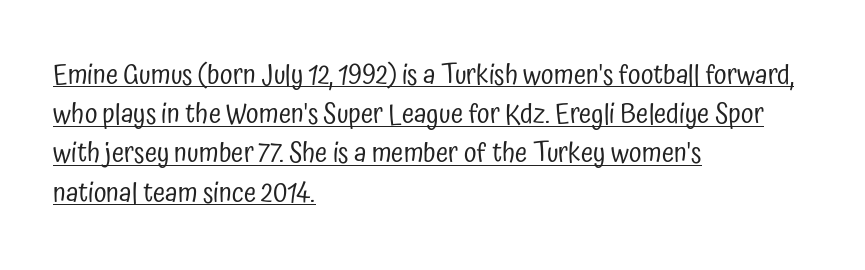
Q: Is the text bold? A: No.
Q: Is the text italic (slanted)? A: No, it is upright.
Q: Is the typeface a serif or a sans-serif typeface? A: Sans-serif.
Q: Is the text underlined? A: Yes.
Q: How is the paragraph aligned? A: Left-aligned.
Q: Is the spacing between letters normal or unusually wide? A: Normal.
Q: Is the spacing between lines tight, normal or loose? A: Normal.
Q: Width (condensed, normal, or wide)? A: Condensed.
Q: Stroke contrast? A: Low.
Q: x-height? A: Medium.
Q: Monospaced? A: No.
